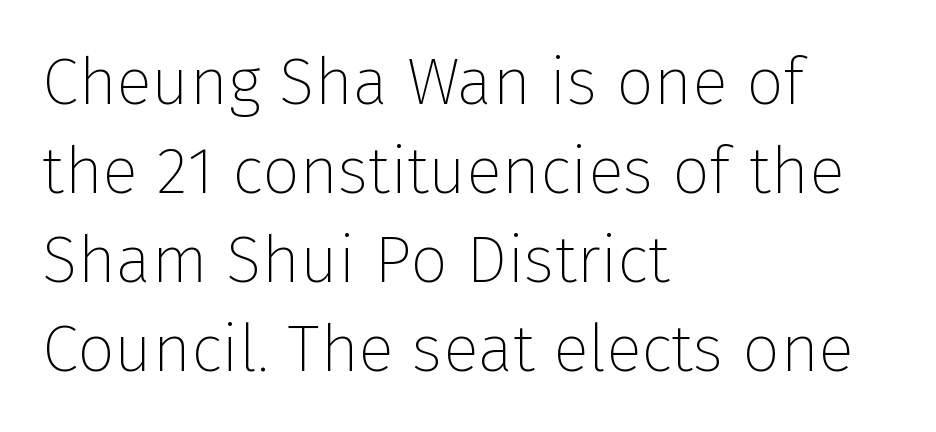
One-word summary of the alignment: left. If you measured baseline to baseline, you'd find a middling distance. These lines were composed using upright roman letters. Check the space under the baseline: it is left empty. The weight tops out at a normal text grade.
